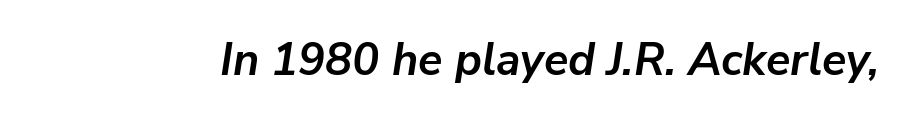
Q: Is the text bold? A: Yes.
Q: Is the text italic (slanted)? A: Yes, it leans right by about 9 degrees.
Q: Is the text underlined? A: No.
Q: Is the spacing between letters normal or unusually wide? A: Normal.
Q: Width (condensed, normal, or wide)? A: Normal.
Q: Stroke contrast? A: Low.
Q: x-height? A: Medium.
Q: Monospaced? A: No.
